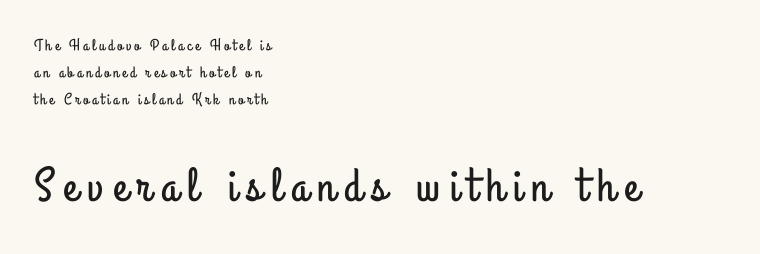
The image shows 48 px condensed sans-serif type, upright; set left-aligned, normal line spacing (1.7x), unusually wide letter spacing (+0.2 em), not underlined; the second (bottom) block is 3.0x larger; low stroke contrast and a small x-height.
